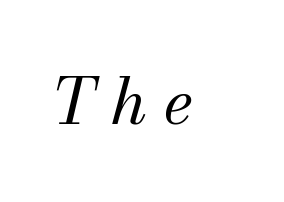
{"serif": "yes", "italic": "yes", "lean": "right", "slant_degrees": 13, "bold": "no", "weight": "regular", "width": "normal", "stroke_contrast": "medium", "x_height": "small", "monospaced": "no", "underline": "no", "letter_spacing": "wide", "letter_spacing_em": 0.27, "glyph_px": 64}
